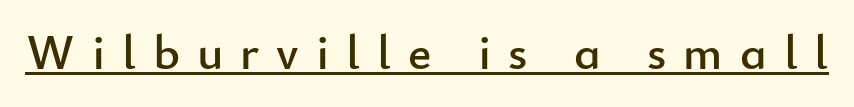
Q: Is the text italic (slanted)? A: No, it is upright.
Q: Is the typeface a serif or a sans-serif typeface? A: Sans-serif.
Q: Is the text underlined? A: Yes.
Q: Is the spacing between letters normal or unusually wide? A: Unusually wide.
Q: Width (condensed, normal, or wide)? A: Normal.
Q: Stroke contrast? A: Low.
Q: x-height? A: Small.
Q: Monospaced? A: No.
